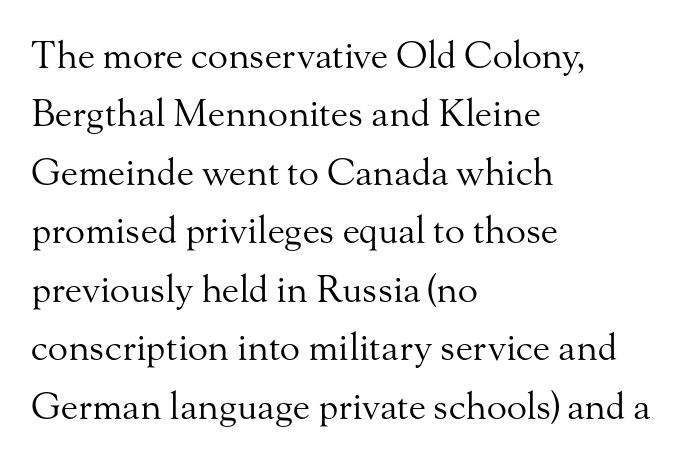
Q: Is the text bold? A: No.
Q: Is the text italic (slanted)? A: No, it is upright.
Q: Is the typeface a serif or a sans-serif typeface? A: Serif.
Q: Is the text underlined? A: No.
Q: How is the paragraph aligned? A: Left-aligned.
Q: Is the spacing between letters normal or unusually wide? A: Normal.
Q: Is the spacing between lines tight, normal or loose? A: Normal.
Q: Width (condensed, normal, or wide)? A: Normal.
Q: Stroke contrast? A: Medium.
Q: x-height? A: Small.
Q: Monospaced? A: No.
